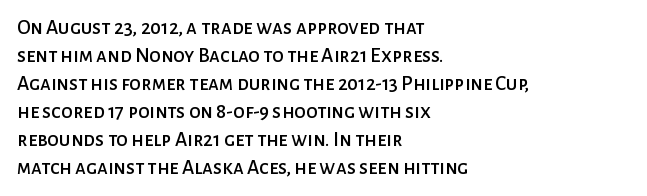
{"italic": "no", "underline": "no", "align": "left", "line_spacing": "normal", "line_spacing_ratio": 1.33, "letter_spacing": "normal", "letter_spacing_em": 0.0, "glyph_px": 21}
